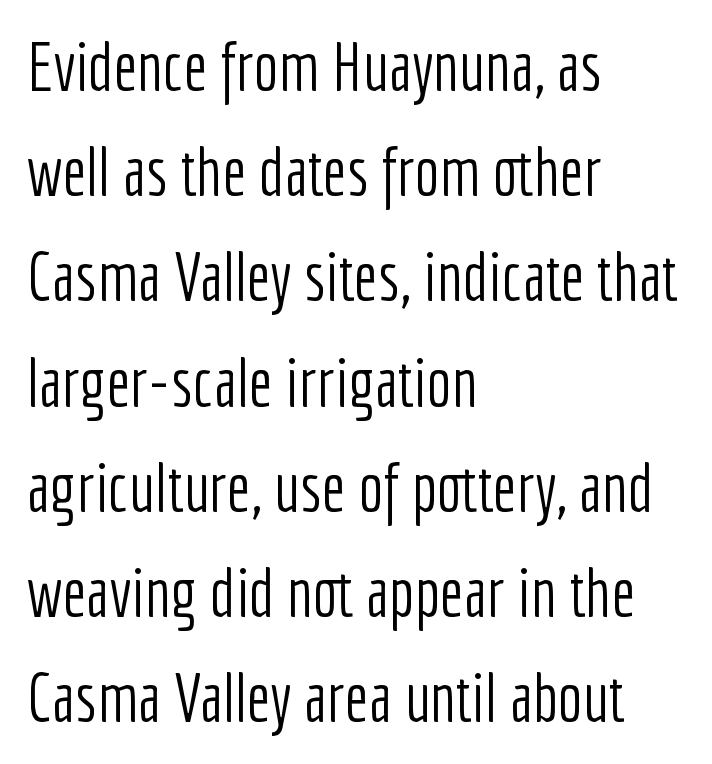
Q: Is the text bold? A: No.
Q: Is the text italic (slanted)? A: No, it is upright.
Q: Is the typeface a serif or a sans-serif typeface? A: Sans-serif.
Q: Is the text underlined? A: No.
Q: How is the paragraph aligned? A: Left-aligned.
Q: Is the spacing between letters normal or unusually wide? A: Normal.
Q: Is the spacing between lines tight, normal or loose? A: Normal.
Q: Width (condensed, normal, or wide)? A: Condensed.
Q: Stroke contrast? A: Low.
Q: x-height? A: Medium.
Q: Monospaced? A: No.
